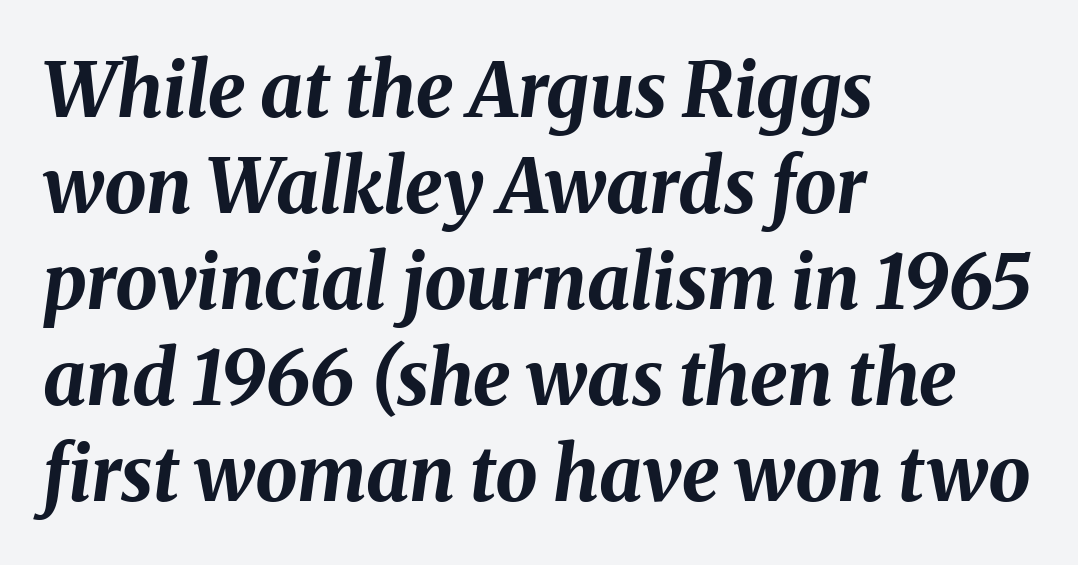
{"italic": "yes", "lean": "right", "slant_degrees": 8, "bold": "yes", "weight": "bold", "width": "normal", "stroke_contrast": "medium", "x_height": "medium", "monospaced": "no", "underline": "no", "align": "left", "line_spacing": "normal", "line_spacing_ratio": 1.28, "letter_spacing": "normal", "letter_spacing_em": 0.0, "glyph_px": 75}
